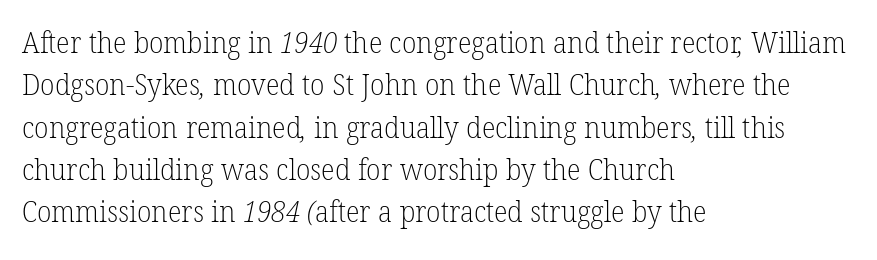
The image shows 29 px light serif type; set left-aligned, normal line spacing (1.46x), normal letter spacing, not underlined; low stroke contrast and a medium x-height.
